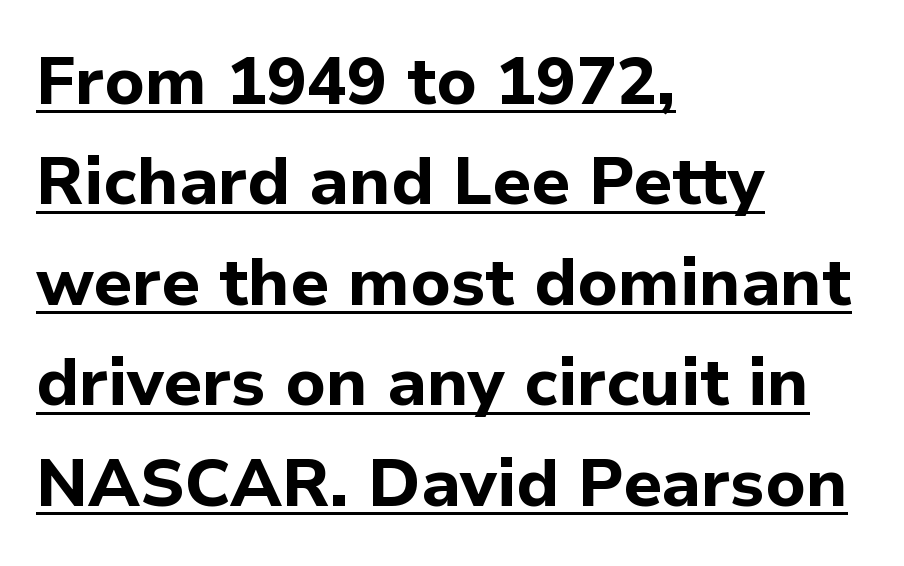
Students, observe the line beneath the letters — that is underlining. Look at the stroke-to-counter ratio: heavy, a bold. These lines stack with their left ends in a neat column. Each letter keeps its own natural width here, so spacing adapts to shape. If you measured baseline to baseline, you'd find a middling distance.
